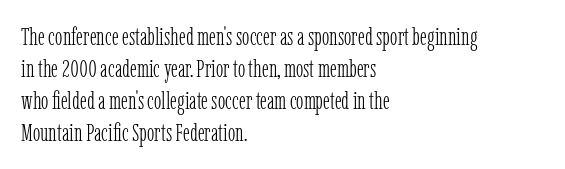
Glance below the letters and you will spot only blank space. The weight tops out at a normal text grade. Teacher's note: observe the even left margin — that is flush-left alignment. Interline gaps are of average width in this sample. In terms of posture, this sample is upright.
